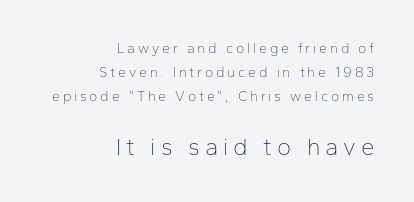
{"italic": "no", "bold": "no", "underline": "no", "align": "right", "line_spacing_ratio": 1.73, "letter_spacing": "wide", "letter_spacing_em": 0.2, "larger_block": "second", "size_ratio": 1.71, "glyph_px": 24}
